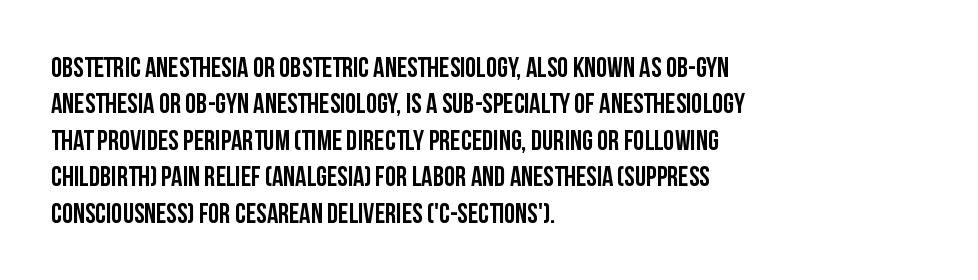
Q: Is the text bold? A: Yes.
Q: Is the text italic (slanted)? A: No, it is upright.
Q: Is the typeface a serif or a sans-serif typeface? A: Sans-serif.
Q: Is the text underlined? A: No.
Q: How is the paragraph aligned? A: Left-aligned.
Q: Is the spacing between letters normal or unusually wide? A: Normal.
Q: Is the spacing between lines tight, normal or loose? A: Normal.
Q: Width (condensed, normal, or wide)? A: Condensed.
Q: Stroke contrast? A: Low.
Q: x-height? A: Large.
Q: Monospaced? A: No.
